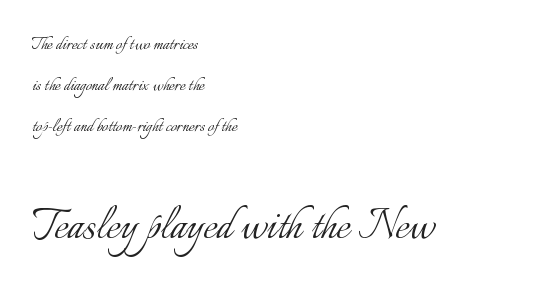
{"bold": "no", "weight": "light", "width": "normal", "stroke_contrast": "low", "x_height": "small", "monospaced": "no", "underline": "no", "align": "left", "line_spacing": "loose", "line_spacing_ratio": 1.95, "letter_spacing": "normal", "letter_spacing_em": 0.0, "larger_block": "second", "size_ratio": 2.48, "glyph_px": 52}
